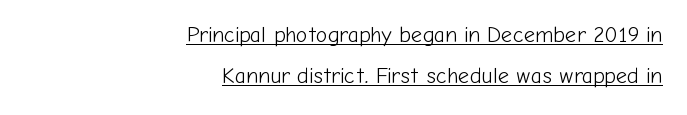
Q: Is the text bold? A: No.
Q: Is the text italic (slanted)? A: No, it is upright.
Q: Is the text underlined? A: Yes.
Q: How is the paragraph aligned? A: Right-aligned.
Q: Is the spacing between letters normal or unusually wide? A: Normal.
